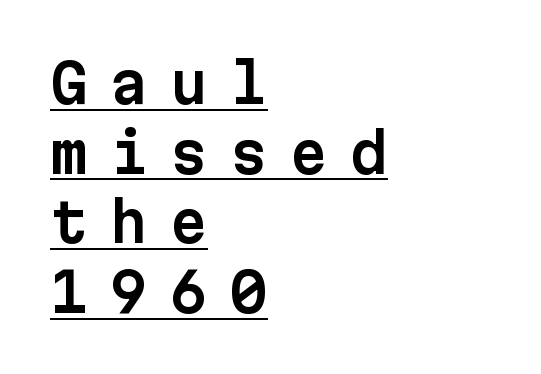
The image shows 54 px sans-serif type, upright, monospaced; set left-aligned, normal line spacing (1.29x), unusually wide letter spacing (+0.41 em), underlined; low stroke contrast and a medium x-height.
